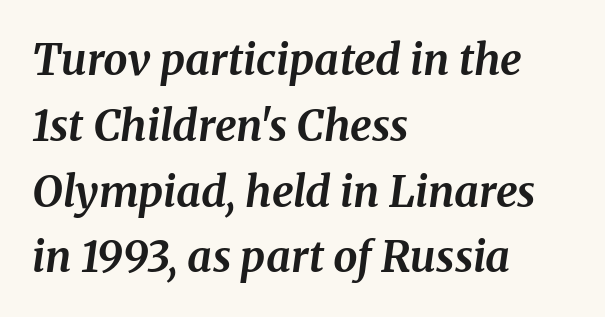
Q: Is the text bold? A: Yes.
Q: Is the text italic (slanted)? A: Yes, it leans right by about 8 degrees.
Q: Is the typeface a serif or a sans-serif typeface? A: Serif.
Q: Is the text underlined? A: No.
Q: How is the paragraph aligned? A: Left-aligned.
Q: Is the spacing between letters normal or unusually wide? A: Normal.
Q: Is the spacing between lines tight, normal or loose? A: Normal.
Q: Width (condensed, normal, or wide)? A: Normal.
Q: Stroke contrast? A: Medium.
Q: x-height? A: Medium.
Q: Monospaced? A: No.
